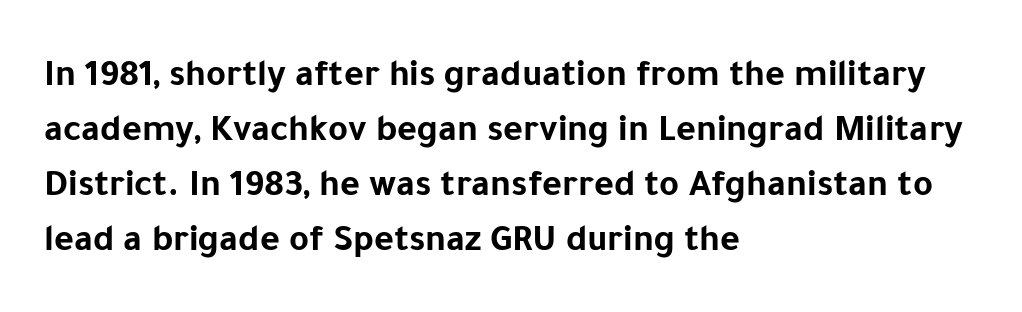
Q: Is the text bold? A: Yes.
Q: Is the text italic (slanted)? A: No, it is upright.
Q: Is the typeface a serif or a sans-serif typeface? A: Sans-serif.
Q: Is the text underlined? A: No.
Q: How is the paragraph aligned? A: Left-aligned.
Q: Is the spacing between letters normal or unusually wide? A: Normal.
Q: Is the spacing between lines tight, normal or loose? A: Normal.
Q: Width (condensed, normal, or wide)? A: Normal.
Q: Stroke contrast? A: Low.
Q: x-height? A: Medium.
Q: Monospaced? A: No.
